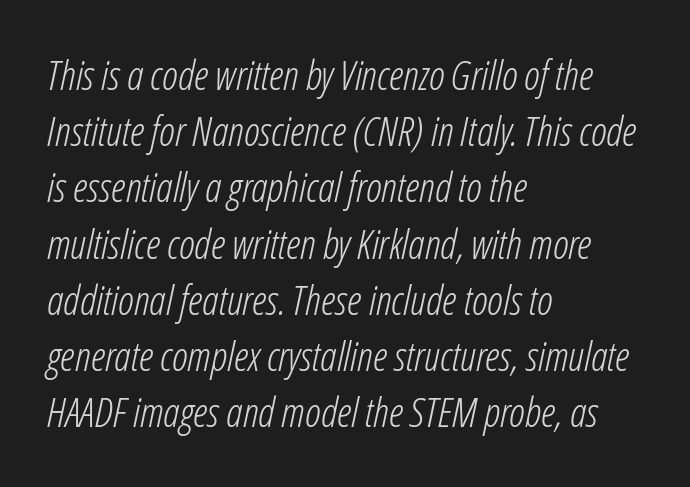
Q: Is the text bold? A: No.
Q: Is the text italic (slanted)? A: Yes, it leans right by about 12 degrees.
Q: Is the text underlined? A: No.
Q: How is the paragraph aligned? A: Left-aligned.
Q: Is the spacing between letters normal or unusually wide? A: Normal.
Q: Is the spacing between lines tight, normal or loose? A: Normal.
Q: Width (condensed, normal, or wide)? A: Condensed.
Q: Stroke contrast? A: Low.
Q: x-height? A: Medium.
Q: Monospaced? A: No.
